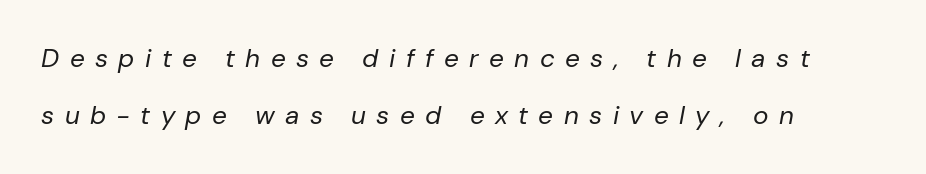
Q: Is the text bold? A: No.
Q: Is the text italic (slanted)? A: Yes, it leans right by about 10 degrees.
Q: Is the text underlined? A: No.
Q: How is the paragraph aligned? A: Left-aligned.
Q: Is the spacing between letters normal or unusually wide? A: Unusually wide.
Q: Is the spacing between lines tight, normal or loose? A: Loose.
